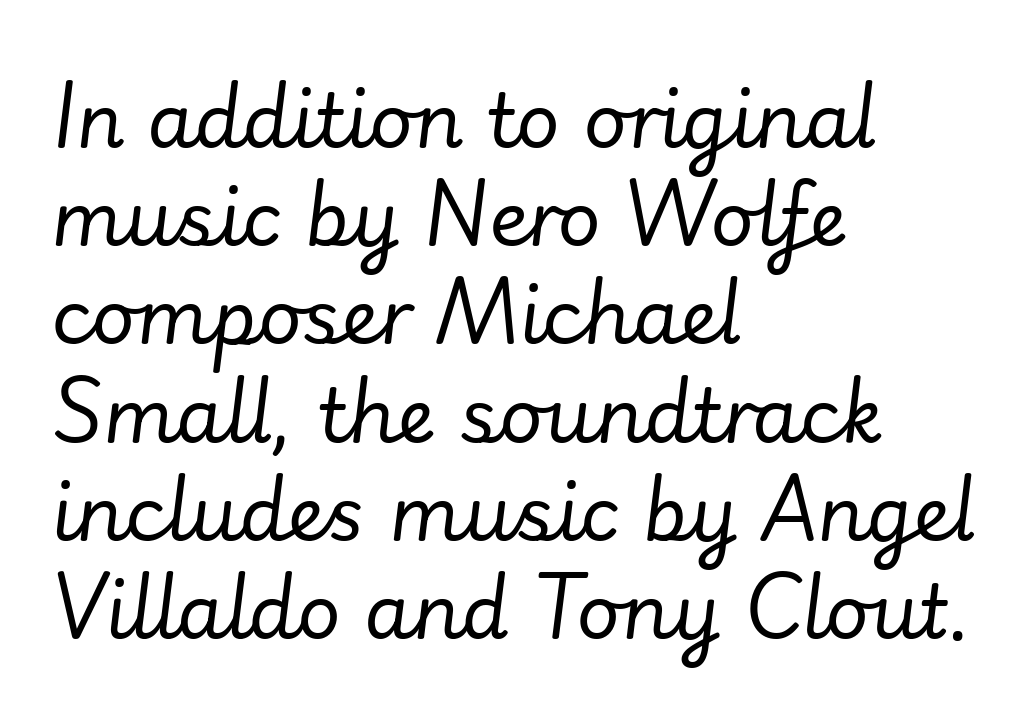
{"italic": "yes", "lean": "right", "slant_degrees": 7, "bold": "no", "weight": "regular", "width": "normal", "stroke_contrast": "low", "x_height": "small", "monospaced": "no", "underline": "no", "align": "left", "line_spacing": "normal", "line_spacing_ratio": 1.31, "letter_spacing": "normal", "letter_spacing_em": 0.0, "glyph_px": 75}
